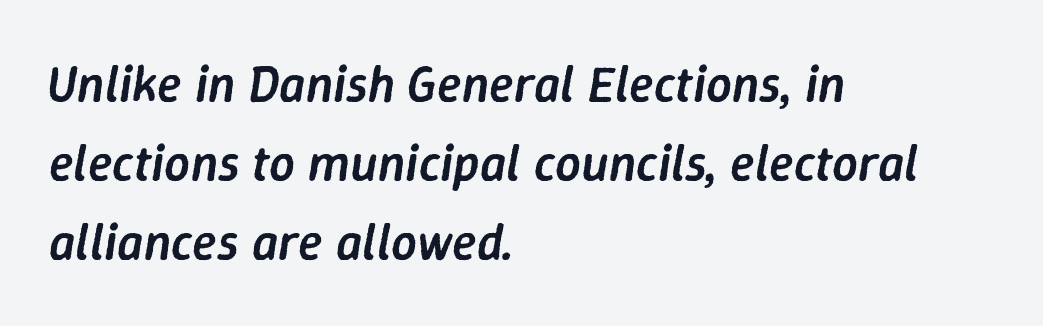
The space between consecutive lines is moderate. Spacing verdict: proportional, widths tailored to each character. Weight check: semibold — heavier than regular, not quite bold. The area under the type is left untouched. There's an unmistakable incline to the writing here. The setting favours the left margin, as ordinary paragraphs usually do.
